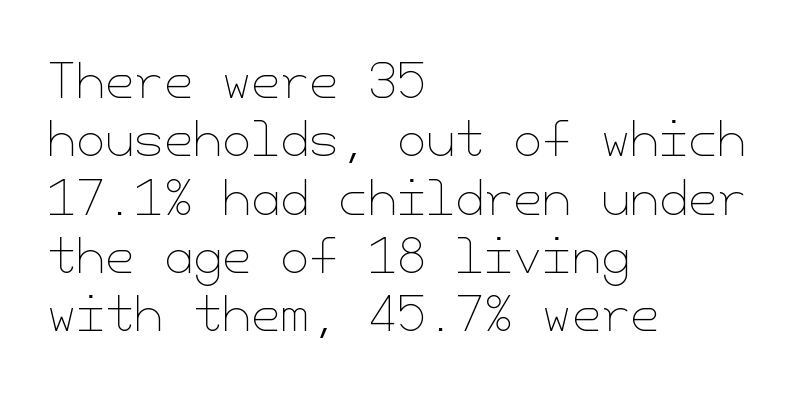
Q: Is the text bold? A: No.
Q: Is the text italic (slanted)? A: No, it is upright.
Q: Is the text underlined? A: No.
Q: How is the paragraph aligned? A: Left-aligned.
Q: Is the spacing between letters normal or unusually wide? A: Normal.
Q: Width (condensed, normal, or wide)? A: Normal.
Q: Stroke contrast? A: Low.
Q: x-height? A: Small.
